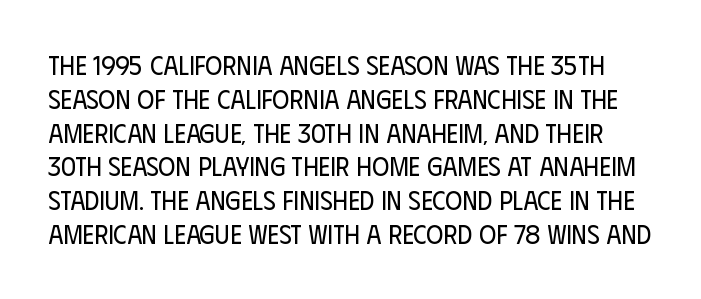
Q: Is the text bold? A: No.
Q: Is the text italic (slanted)? A: No, it is upright.
Q: Is the text underlined? A: No.
Q: Is the spacing between letters normal or unusually wide? A: Normal.
Q: Is the spacing between lines tight, normal or loose? A: Normal.
